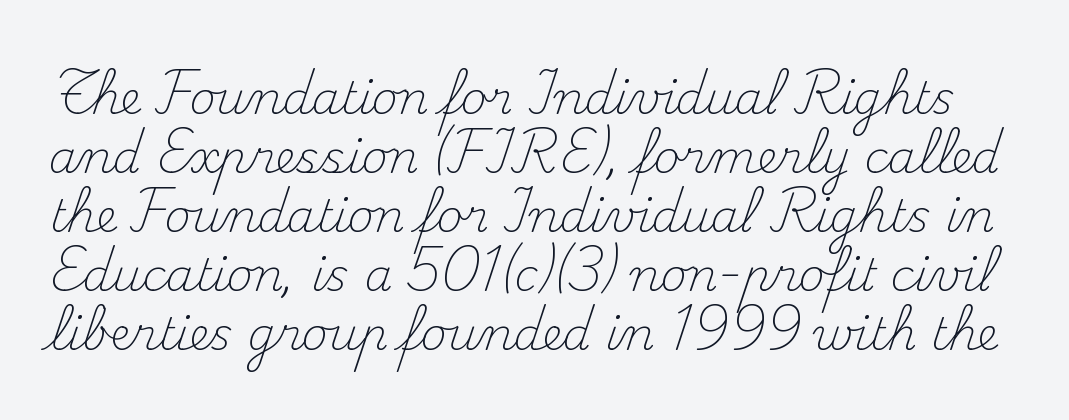
Successive baselines arrive at the customary interval. This sample has the flowing, uneven cadence of proportional lettering. The letterforms sit at book weight or below. Examine the stroke ends and you'll spot serifs.
